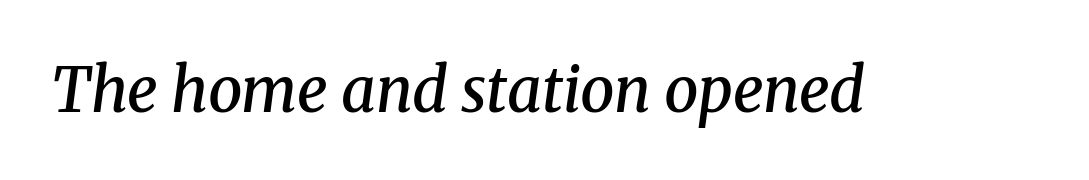
Examine the stroke ends and you'll spot serifs. In terms of letterspacing, this is plain default setting. These lines are rendered in a variable-pitch font. Descenders are the only things crossing below the line. Semibold letterforms, between regular and bold. The whole block is typeset with a tilt.
